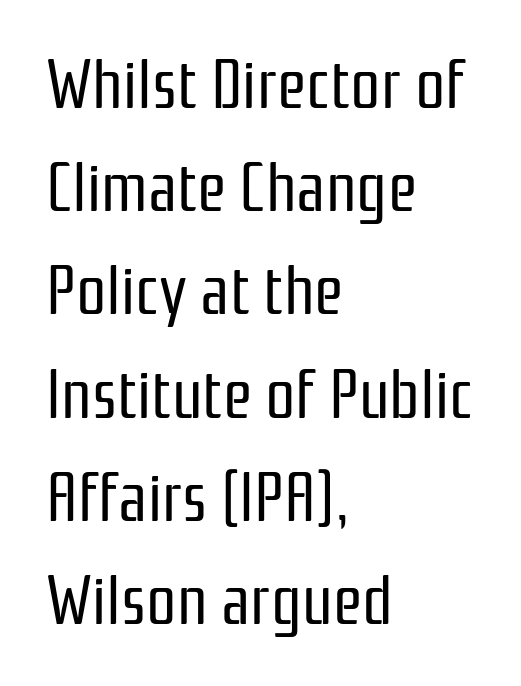
The image shows 67 px regular-weight, condensed sans-serif type, upright; set left-aligned, normal line spacing (1.54x), normal letter spacing, not underlined; low stroke contrast and a medium x-height.
